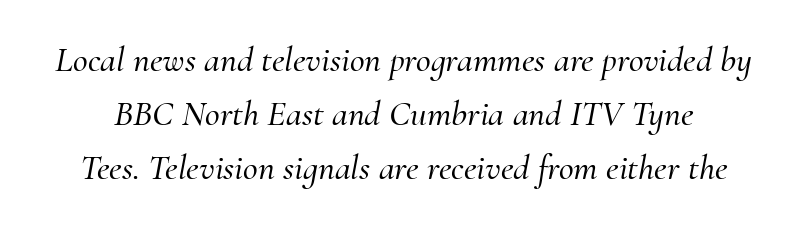
{"serif": "yes", "italic": "yes", "lean": "right", "slant_degrees": 10, "width": "normal", "stroke_contrast": "medium", "x_height": "small", "monospaced": "no", "underline": "no", "line_spacing": "normal", "line_spacing_ratio": 1.5, "letter_spacing": "normal", "letter_spacing_em": 0.0, "glyph_px": 36}
